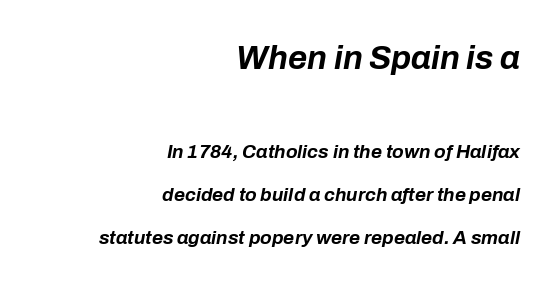
The image shows 33 px bold type, italic (leaning right); set right-aligned, loose line spacing (2.26x), normal letter spacing, not underlined; the first (top) block is 1.74x larger; low stroke contrast and a medium x-height.
